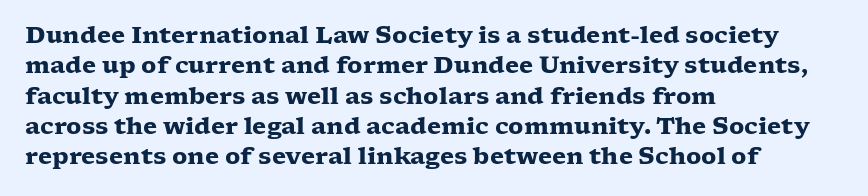
{"italic": "no", "bold": "yes", "underline": "no", "align": "left", "line_spacing": "normal", "line_spacing_ratio": 1.32, "letter_spacing": "normal", "letter_spacing_em": 0.0, "glyph_px": 23}
